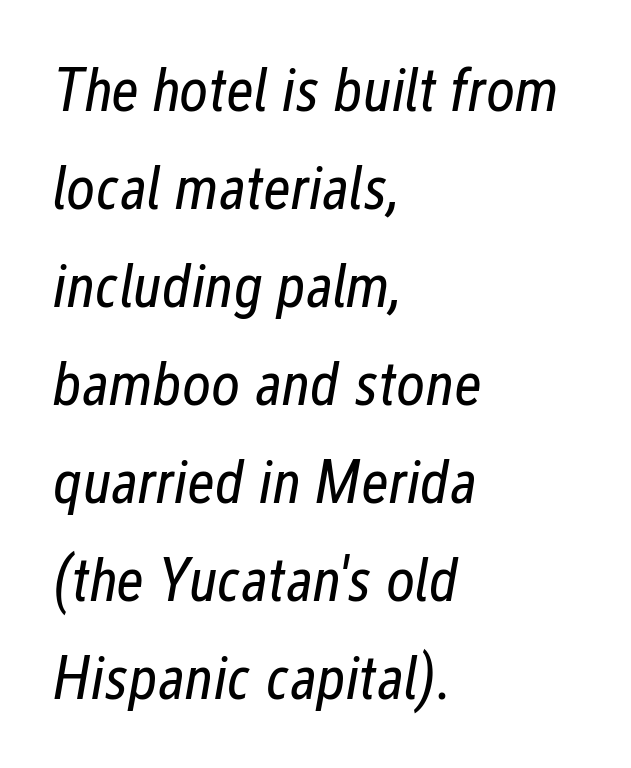
Honestly, the letter spacing is just normal — you wouldn't notice it. Looking at the ascenders, they clearly lean. Descenders are the only things crossing below the line. A quiet, ordinary-to-light weight characterises the typeface. The passage is arranged the way most books set body copy — flush left.
